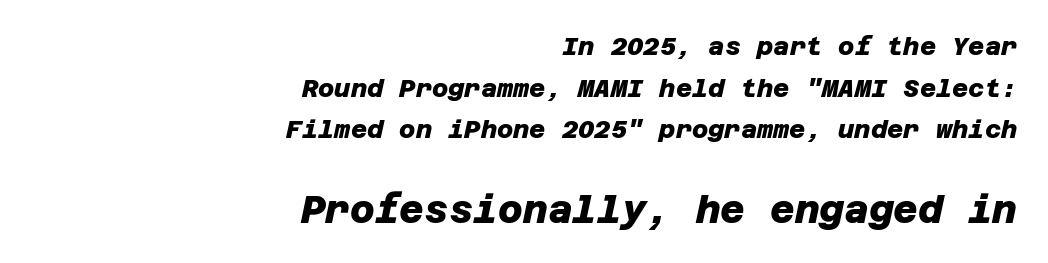
{"serif": "no", "bold": "yes", "weight": "heavy", "width": "normal", "stroke_contrast": "low", "x_height": "large", "underline": "no", "align": "right", "line_spacing": "normal", "line_spacing_ratio": 1.67, "letter_spacing": "normal", "letter_spacing_em": 0.0, "larger_block": "second", "size_ratio": 1.52, "glyph_px": 38}
